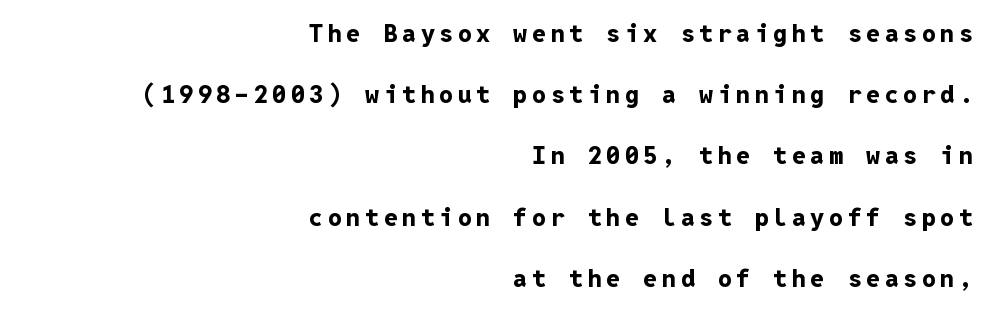
The image shows 25 px bold type, upright; set right-aligned, loose line spacing (2.45x), not underlined.
